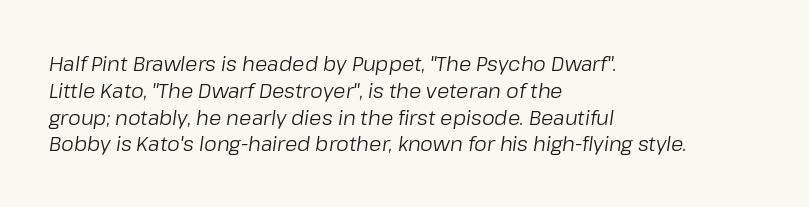
{"italic": "yes", "lean": "right", "slant_degrees": 8, "bold": "no", "underline": "no", "align": "left", "line_spacing": "normal", "line_spacing_ratio": 1.34, "letter_spacing": "normal", "letter_spacing_em": 0.0, "glyph_px": 20}
